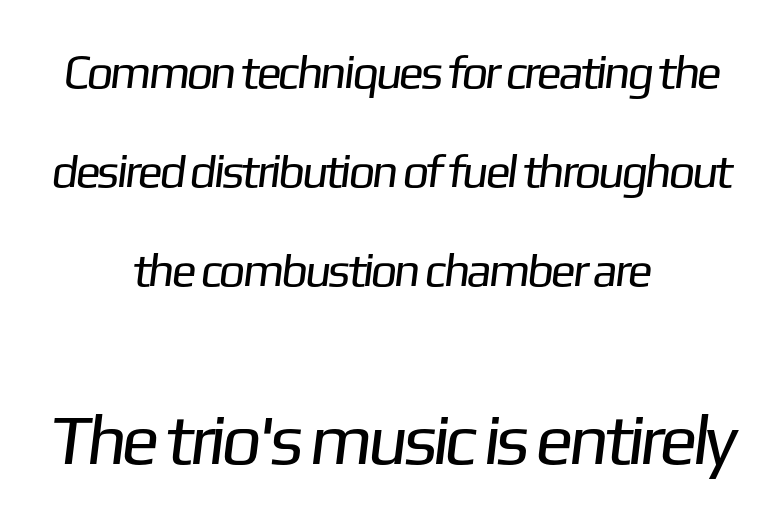
A typesetter would call this zero additional tracking. Honestly, there is no underline to notice here at all. A typesetter would label this face a sans. Caption: multi-line text, centered on the measure. The letters in the lower block stand taller than those in the block above. Successive baselines arrive slowly, with a big drop between each.
